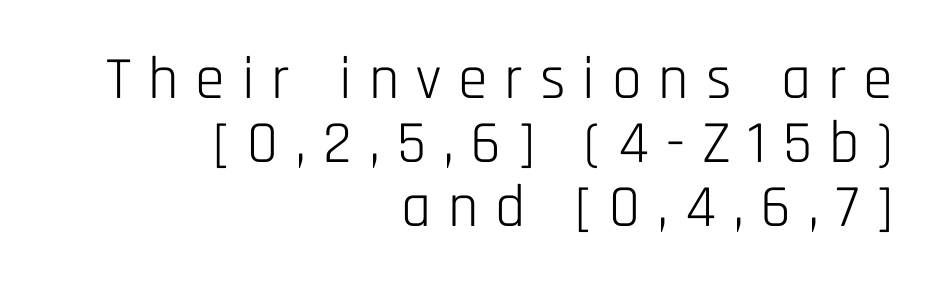
The image shows 60 px light, condensed sans-serif type, upright; set right-aligned, tight line spacing (1.07x), unusually wide letter spacing (+0.28 em), not underlined; low stroke contrast and a large x-height.
